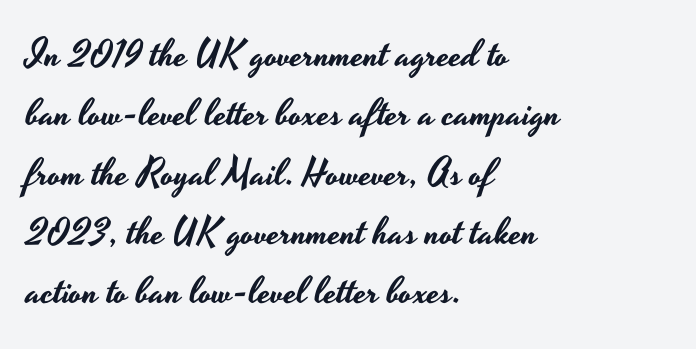
A typesetter would call this proportional, since set widths differ per character. This is sans-serif lettering, the kind often seen on screens and signage. The foot of each line stays bare and open. Letter spacing: default. A classic flush-left, rag-right setting is used for this passage.
